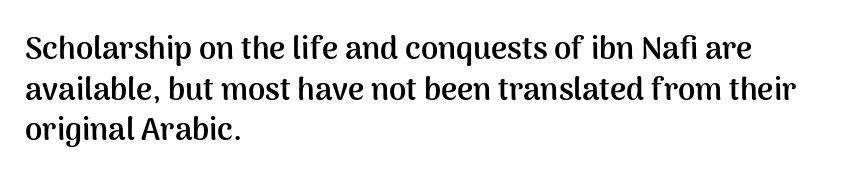
The image shows 31 px semibold sans-serif type, upright; set left-aligned, normal line spacing (1.31x), normal letter spacing, not underlined; medium stroke contrast and a medium x-height.
